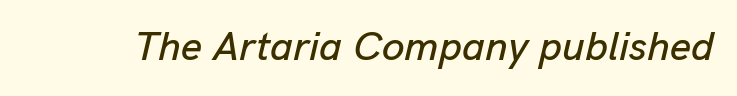
Yep, that's italic — everything's leaning. Character widths vary here, with narrow letters taking less room than wide ones. Honestly, the letter spacing is just normal — you wouldn't notice it. Unmarked baselines from the first word to the last.
